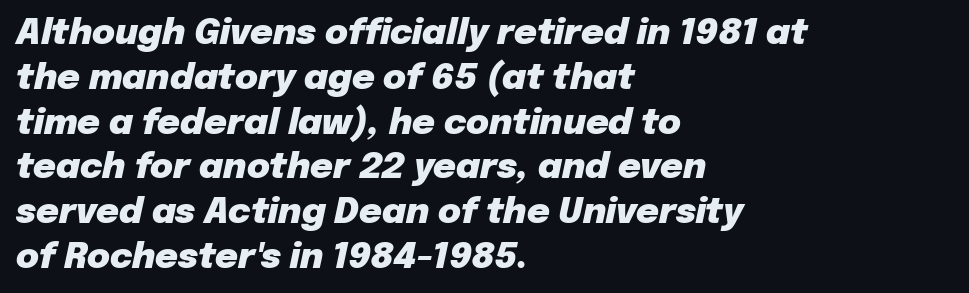
Q: Is the text bold? A: Yes.
Q: Is the text italic (slanted)? A: Yes, it leans right by about 12 degrees.
Q: Is the text underlined? A: No.
Q: How is the paragraph aligned? A: Left-aligned.
Q: Is the spacing between letters normal or unusually wide? A: Normal.
Q: Is the spacing between lines tight, normal or loose? A: Normal.
Q: Width (condensed, normal, or wide)? A: Normal.
Q: Stroke contrast? A: Low.
Q: x-height? A: Medium.
Q: Monospaced? A: No.
